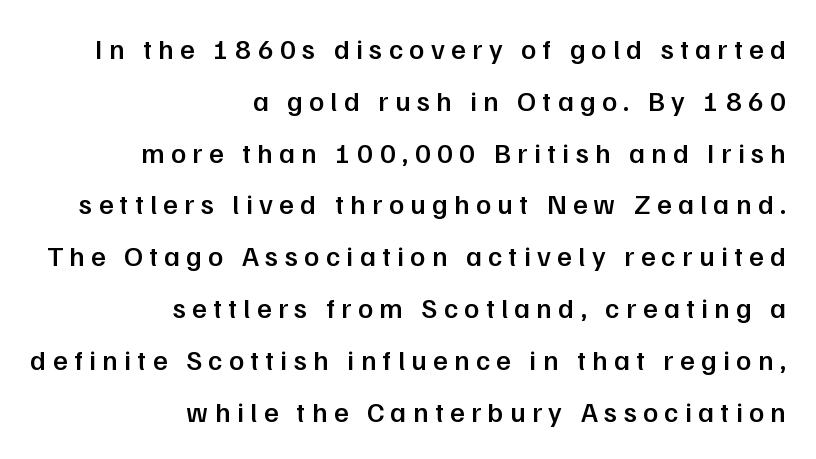
The image shows 28 px semibold sans-serif type, upright; set right-aligned, line spacing 1.85x, unusually wide letter spacing (+0.23 em), not underlined; low stroke contrast and a medium x-height.
